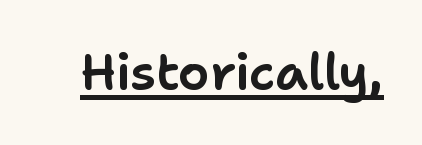
Looks like regular typesetting: each glyph gets only the width it needs. The gaps between neighbouring characters are ordinary and unremarkable. Typographically, this falls in the sans-serif category. Honestly, the underline is the first thing you notice here. You can tell it's not italic because the verticals are truly vertical.
